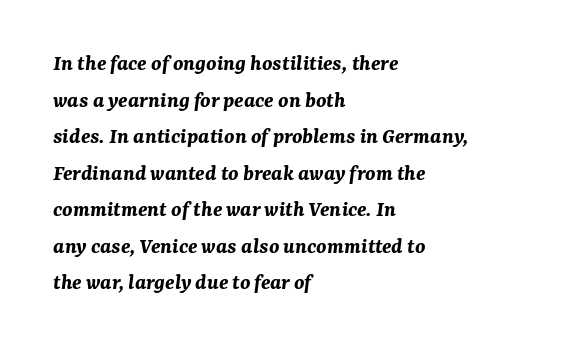
{"italic": "yes", "lean": "right", "slant_degrees": 7, "bold": "yes", "underline": "no", "align": "left", "line_spacing": "normal", "line_spacing_ratio": 1.59, "letter_spacing": "normal", "letter_spacing_em": 0.0, "glyph_px": 23}
